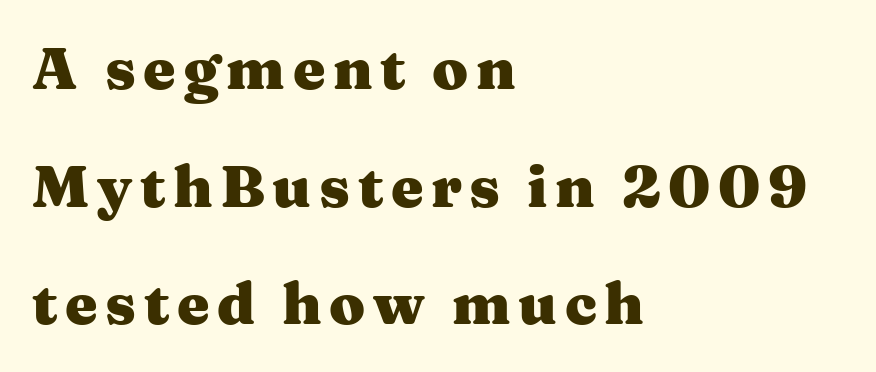
The image shows 58 px heavy, wide serif type, upright; set left-aligned, loose line spacing (2.03x), not underlined; medium stroke contrast and a medium x-height.
